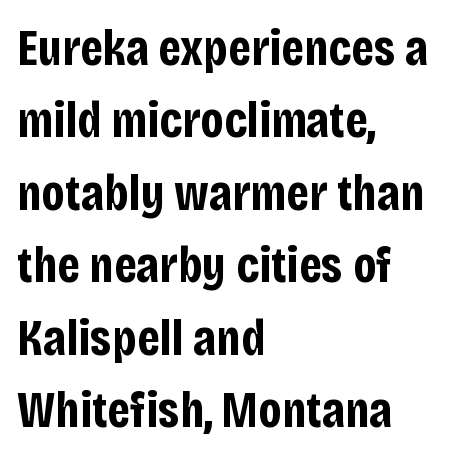
{"serif": "no", "italic": "no", "bold": "yes", "weight": "bold", "width": "condensed", "stroke_contrast": "low", "x_height": "large", "monospaced": "no", "underline": "no", "align": "left", "line_spacing": "normal", "line_spacing_ratio": 1.42, "letter_spacing": "normal", "letter_spacing_em": 0.0, "glyph_px": 51}
